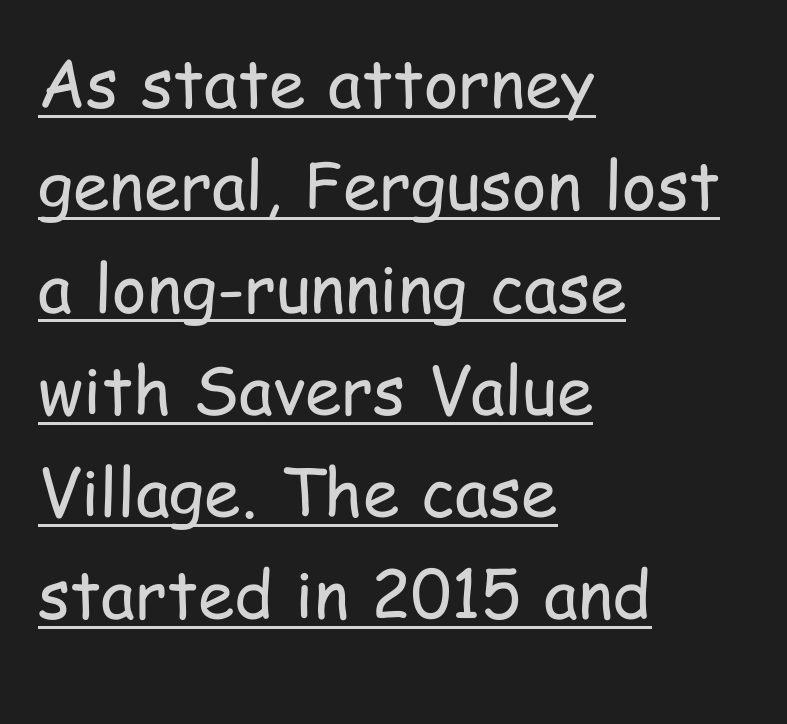
Q: Is the text bold? A: No.
Q: Is the text italic (slanted)? A: No, it is upright.
Q: Is the typeface a serif or a sans-serif typeface? A: Sans-serif.
Q: Is the text underlined? A: Yes.
Q: How is the paragraph aligned? A: Left-aligned.
Q: Is the spacing between letters normal or unusually wide? A: Normal.
Q: Is the spacing between lines tight, normal or loose? A: Normal.
Q: Width (condensed, normal, or wide)? A: Condensed.
Q: Stroke contrast? A: Low.
Q: x-height? A: Medium.
Q: Monospaced? A: No.
